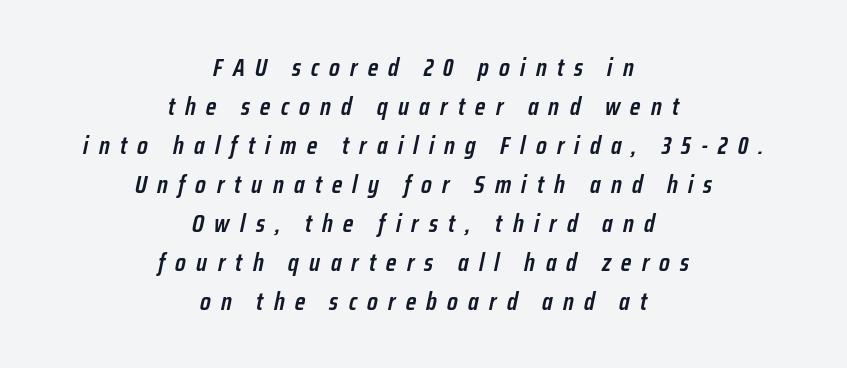
The image shows 25 px text type, italic (leaning right); set centered, normal line spacing (1.56x), unusually wide letter spacing (+0.41 em), not underlined.
